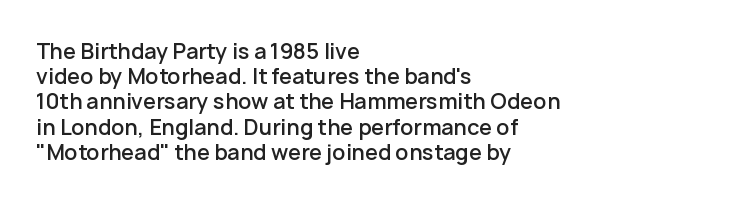
Stems and bowls a touch heavier than normal — semibold. This sample uses plain, unmodified letter spacing. The text block is weighted toward the left margin, trailing off unevenly rightward. Do the letters lean? They stand straight. Beneath every word, the page is bare.
